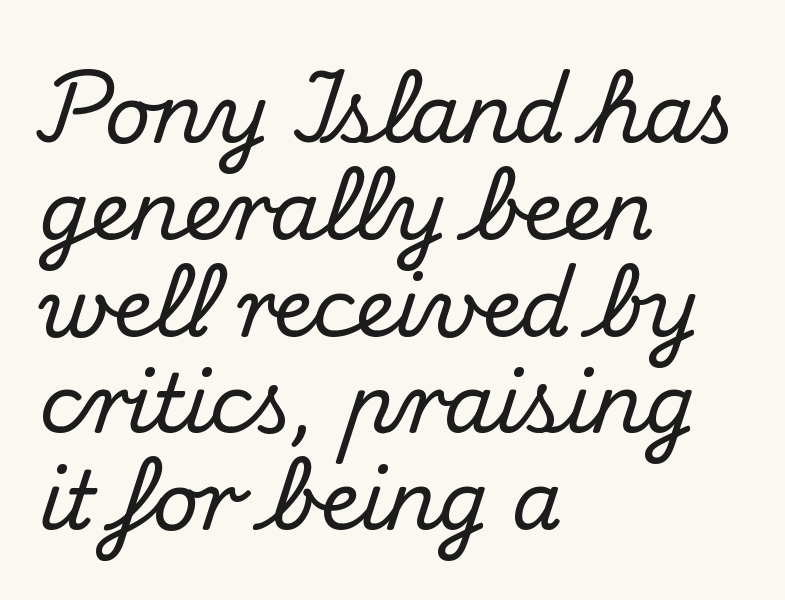
Q: Is the text italic (slanted)? A: Yes.
Q: Is the typeface a serif or a sans-serif typeface? A: Serif.
Q: Is the text underlined? A: No.
Q: How is the paragraph aligned? A: Left-aligned.
Q: Is the spacing between letters normal or unusually wide? A: Normal.
Q: Width (condensed, normal, or wide)? A: Normal.
Q: Stroke contrast? A: Medium.
Q: x-height? A: Small.
Q: Monospaced? A: No.
